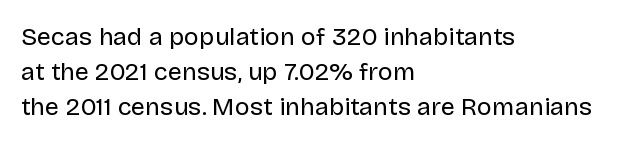
Nobody drew a line under any word here. The passage is arranged the way most books set body copy — flush left. Is the stroke heavy? The answer is a plain regular-or-lighter. Nobody touched the tracking dial on this one. A roman cut, with each character standing at attention. The space between consecutive lines is moderate.
